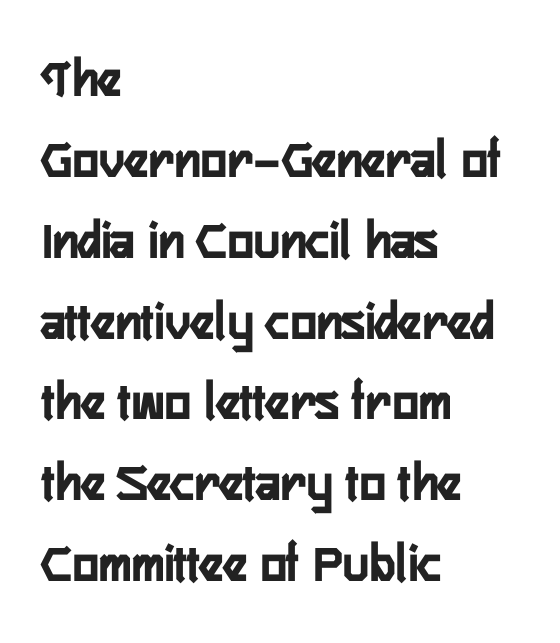
{"serif": "no", "italic": "no", "width": "condensed", "stroke_contrast": "low", "x_height": "medium", "monospaced": "no", "underline": "no", "align": "left", "line_spacing": "normal", "line_spacing_ratio": 1.47, "letter_spacing": "normal", "letter_spacing_em": 0.0, "glyph_px": 55}
